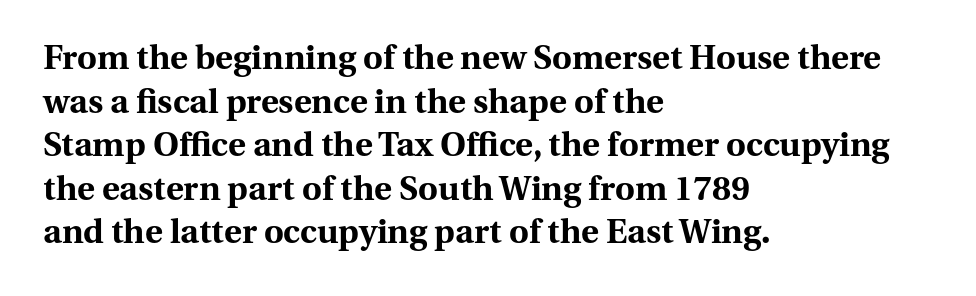
Q: Is the text bold? A: Yes.
Q: Is the text italic (slanted)? A: No, it is upright.
Q: Is the typeface a serif or a sans-serif typeface? A: Serif.
Q: Is the text underlined? A: No.
Q: How is the paragraph aligned? A: Left-aligned.
Q: Is the spacing between letters normal or unusually wide? A: Normal.
Q: Is the spacing between lines tight, normal or loose? A: Normal.
Q: Width (condensed, normal, or wide)? A: Normal.
Q: Stroke contrast? A: Medium.
Q: x-height? A: Medium.
Q: Monospaced? A: No.
